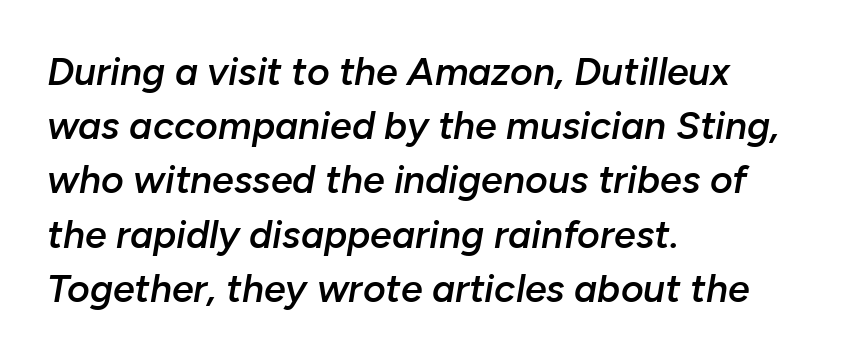
The image shows 39 px semibold type, italic (leaning right); set left-aligned, normal line spacing (1.39x), normal letter spacing, not underlined; low stroke contrast and a medium x-height.
